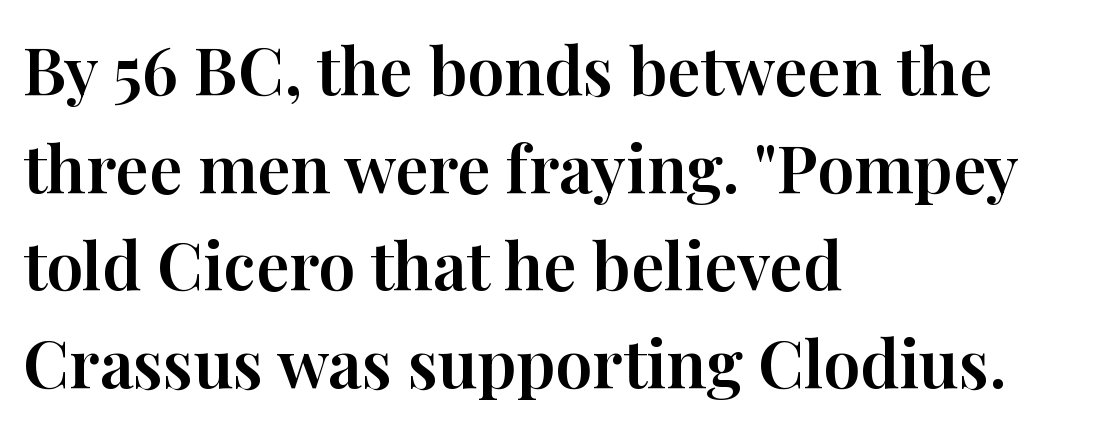
{"serif": "yes", "italic": "no", "width": "normal", "stroke_contrast": "high", "x_height": "medium", "monospaced": "no", "underline": "no", "align": "left", "line_spacing": "normal", "line_spacing_ratio": 1.48, "letter_spacing": "normal", "letter_spacing_em": 0.0, "glyph_px": 66}
